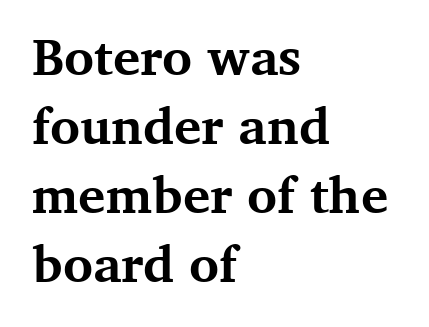
The image shows 51 px bold serif type, upright; set left-aligned, normal line spacing (1.35x), normal letter spacing, not underlined; medium stroke contrast and a medium x-height.
